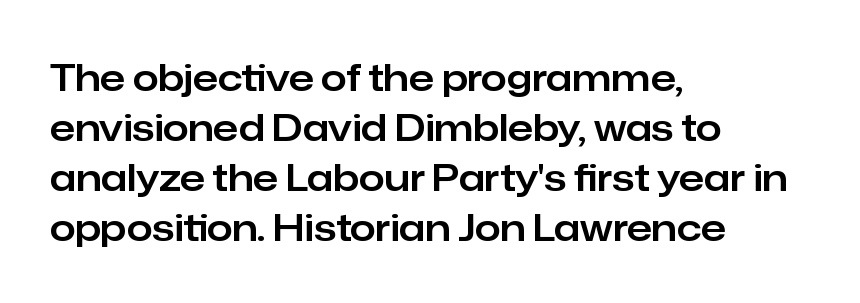
Q: Is the text italic (slanted)? A: No, it is upright.
Q: Is the typeface a serif or a sans-serif typeface? A: Sans-serif.
Q: Is the text underlined? A: No.
Q: How is the paragraph aligned? A: Left-aligned.
Q: Is the spacing between letters normal or unusually wide? A: Normal.
Q: Is the spacing between lines tight, normal or loose? A: Normal.
Q: Width (condensed, normal, or wide)? A: Normal.
Q: Stroke contrast? A: Low.
Q: x-height? A: Medium.
Q: Monospaced? A: No.
